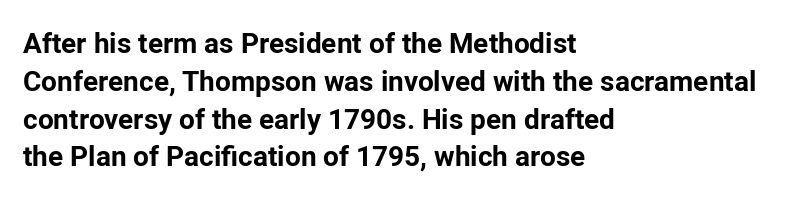
Q: Is the text bold? A: Yes.
Q: Is the text italic (slanted)? A: No, it is upright.
Q: Is the typeface a serif or a sans-serif typeface? A: Sans-serif.
Q: Is the text underlined? A: No.
Q: How is the paragraph aligned? A: Left-aligned.
Q: Is the spacing between letters normal or unusually wide? A: Normal.
Q: Is the spacing between lines tight, normal or loose? A: Normal.
Q: Width (condensed, normal, or wide)? A: Normal.
Q: Stroke contrast? A: Low.
Q: x-height? A: Medium.
Q: Monospaced? A: No.
